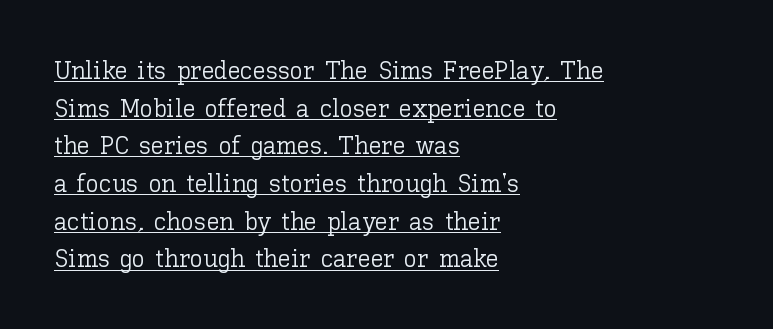
The image shows 26 px text type, upright; set left-aligned, normal line spacing (1.45x), normal letter spacing, underlined.
